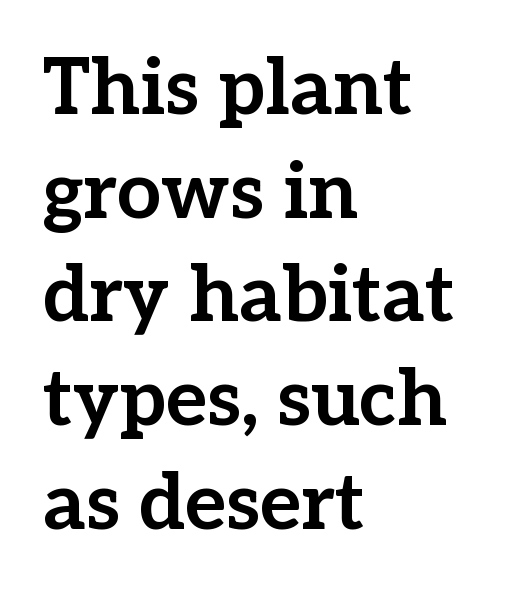
The image shows 78 px bold serif type, upright; set left-aligned, normal line spacing (1.33x), normal letter spacing, not underlined; low stroke contrast and a medium x-height.
